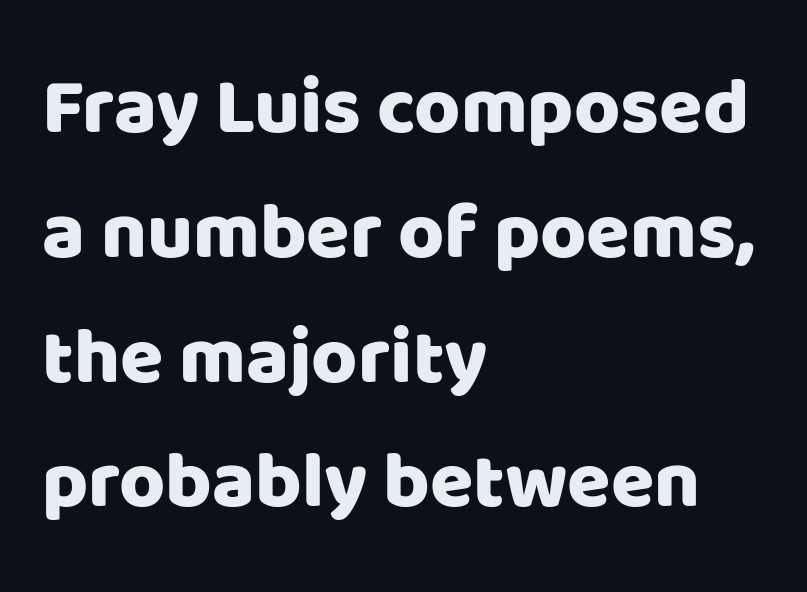
{"serif": "no", "italic": "no", "width": "normal", "stroke_contrast": "low", "x_height": "large", "monospaced": "no", "underline": "no", "align": "left", "line_spacing": "normal", "line_spacing_ratio": 1.58, "letter_spacing": "normal", "letter_spacing_em": 0.0, "glyph_px": 79}
